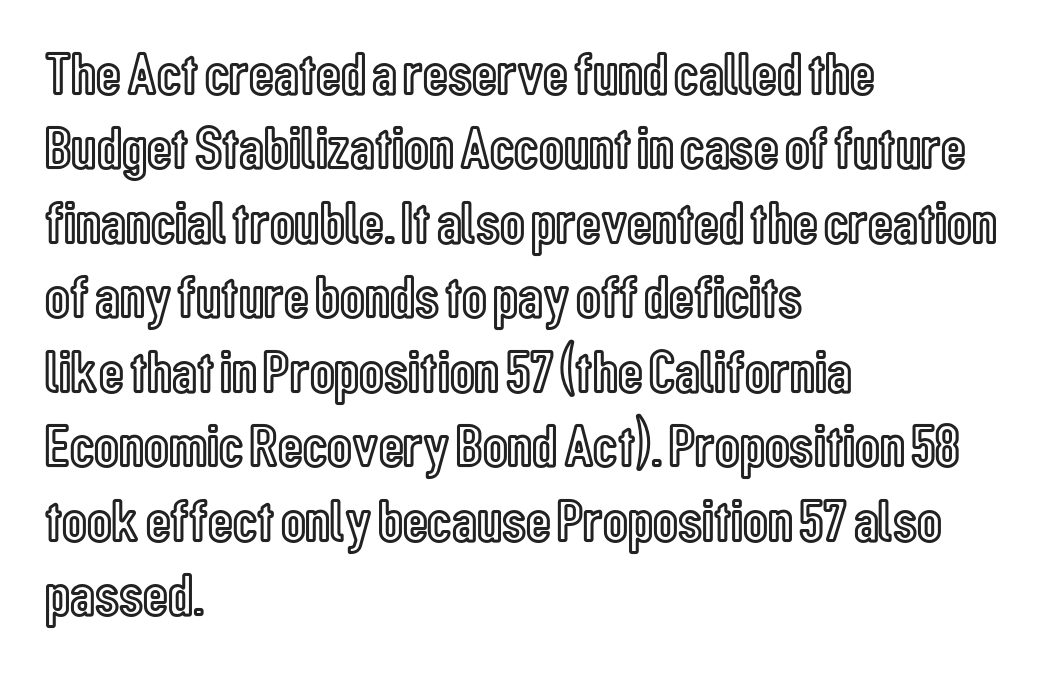
Alignment: flush left. These lines are rendered in a variable-pitch font. This rendering leaves character spacing at its baseline value. Type without underlining. In terms of posture, this sample is upright.
